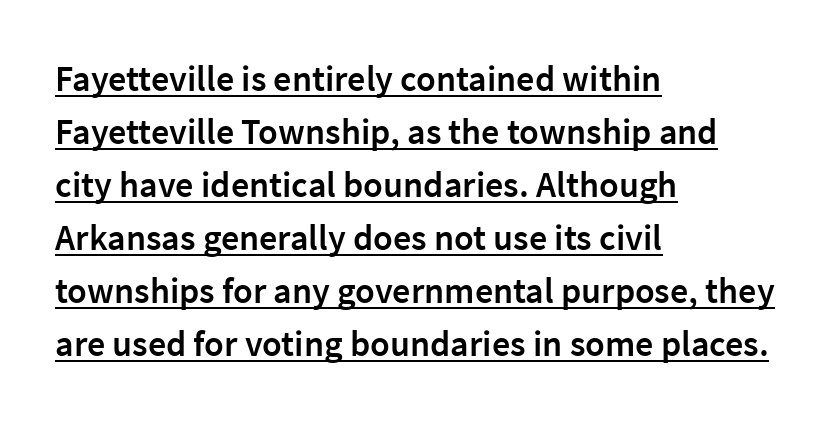
Q: Is the text bold? A: Semi-bold.
Q: Is the text italic (slanted)? A: No, it is upright.
Q: Is the typeface a serif or a sans-serif typeface? A: Sans-serif.
Q: Is the text underlined? A: Yes.
Q: How is the paragraph aligned? A: Left-aligned.
Q: Is the spacing between letters normal or unusually wide? A: Normal.
Q: Is the spacing between lines tight, normal or loose? A: Normal.
Q: Width (condensed, normal, or wide)? A: Normal.
Q: Stroke contrast? A: Low.
Q: x-height? A: Medium.
Q: Monospaced? A: No.
